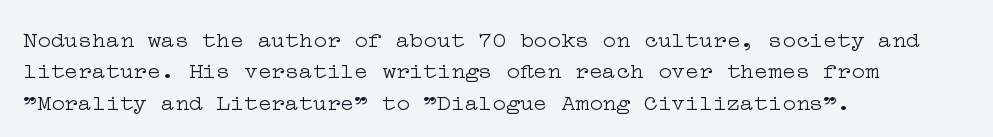
One glance says typical: line gaps are just what's usual. What stands out about the letter spacing? Nothing — it is the standard amount. This reads as an unemphasized weight, regular at the heaviest. The text block is weighted toward the left margin, trailing off unevenly rightward. Descender tails drop into unmarked territory. The specimen reads as upright at a glance.
